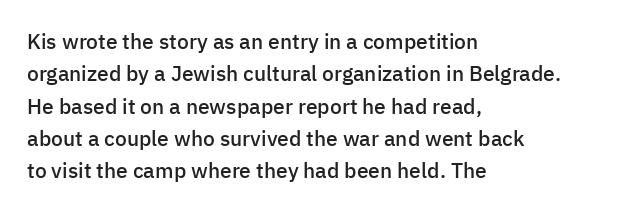
The image shows 21 px text type, upright; set left-aligned, normal line spacing (1.54x), normal letter spacing, not underlined.
